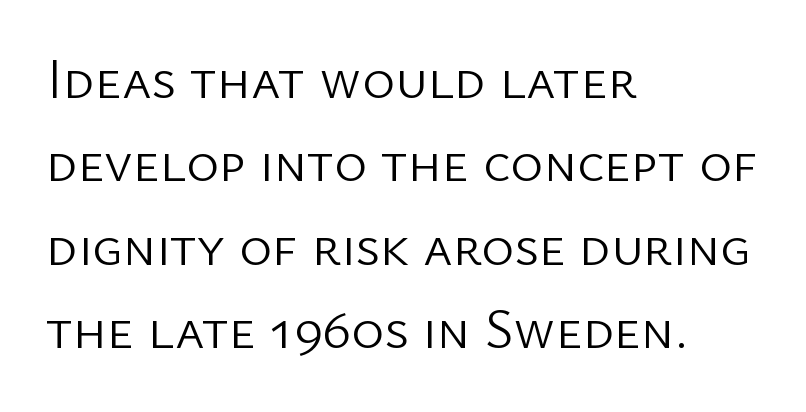
Q: Is the text bold? A: No.
Q: Is the text italic (slanted)? A: No, it is upright.
Q: Is the typeface a serif or a sans-serif typeface? A: Sans-serif.
Q: Is the text underlined? A: No.
Q: How is the paragraph aligned? A: Left-aligned.
Q: Is the spacing between letters normal or unusually wide? A: Normal.
Q: Is the spacing between lines tight, normal or loose? A: Normal.
Q: Width (condensed, normal, or wide)? A: Normal.
Q: Stroke contrast? A: Low.
Q: x-height? A: Medium.
Q: Monospaced? A: No.
